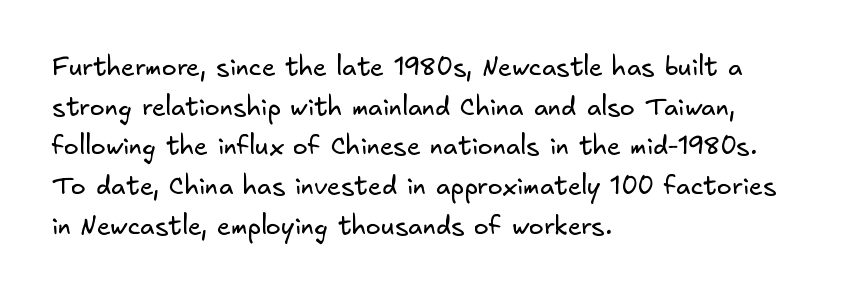
{"bold": "no", "underline": "no", "align": "left", "line_spacing": "normal", "line_spacing_ratio": 1.59, "letter_spacing": "normal", "letter_spacing_em": 0.0, "glyph_px": 25}
